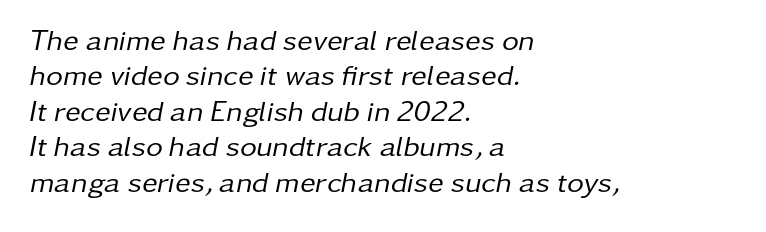
Inter-character spacing is left at the font's built-in metrics. Descenders are the only things crossing below the line. The specimen reads as italic at a glance. Stems here are at most as thick as an everyday book face.
